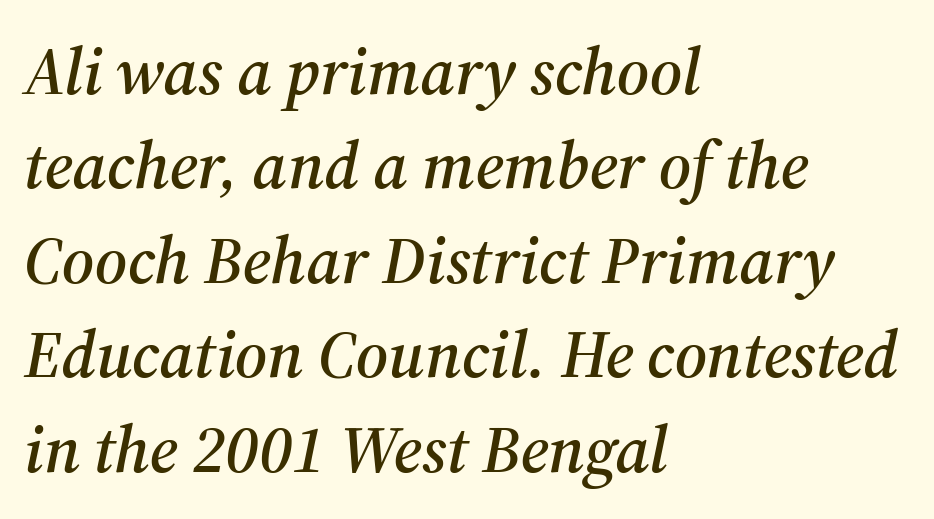
Q: Is the text italic (slanted)? A: Yes, it leans right by about 12 degrees.
Q: Is the typeface a serif or a sans-serif typeface? A: Serif.
Q: Is the text underlined? A: No.
Q: How is the paragraph aligned? A: Left-aligned.
Q: Is the spacing between letters normal or unusually wide? A: Normal.
Q: Is the spacing between lines tight, normal or loose? A: Normal.
Q: Width (condensed, normal, or wide)? A: Normal.
Q: Stroke contrast? A: Medium.
Q: x-height? A: Medium.
Q: Monospaced? A: No.
